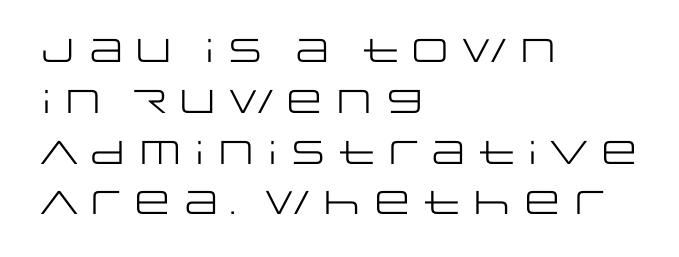
{"serif": "no", "italic": "no", "bold": "no", "weight": "regular", "width": "wide", "stroke_contrast": "low", "x_height": "large", "monospaced": "no", "underline": "no", "align": "left", "line_spacing": "normal", "line_spacing_ratio": 1.54, "letter_spacing": "normal", "letter_spacing_em": 0.0, "glyph_px": 33}
